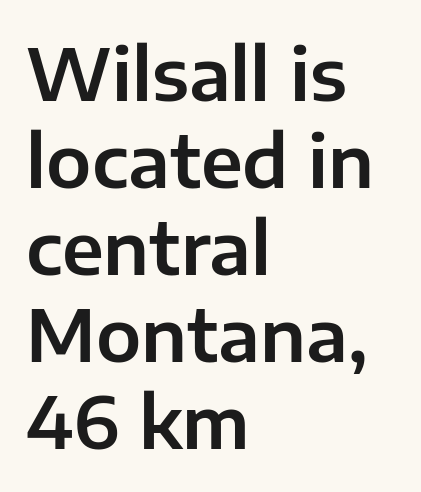
The image shows 72 px sans-serif type, upright; set left-aligned, line spacing 1.21x, normal letter spacing, not underlined; low stroke contrast and a medium x-height.
